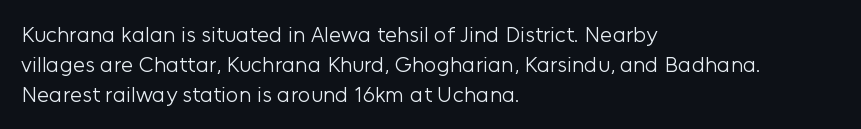
Q: Is the text bold? A: No.
Q: Is the text italic (slanted)? A: No, it is upright.
Q: Is the text underlined? A: No.
Q: How is the paragraph aligned? A: Left-aligned.
Q: Is the spacing between letters normal or unusually wide? A: Normal.
Q: Is the spacing between lines tight, normal or loose? A: Normal.
